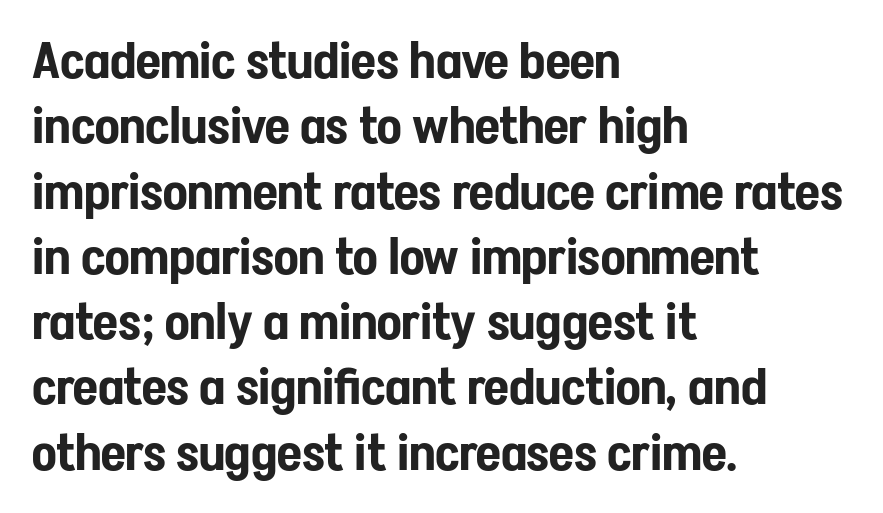
The image shows 51 px condensed sans-serif type, upright; set left-aligned, normal line spacing (1.28x), normal letter spacing, not underlined; low stroke contrast and a medium x-height.
